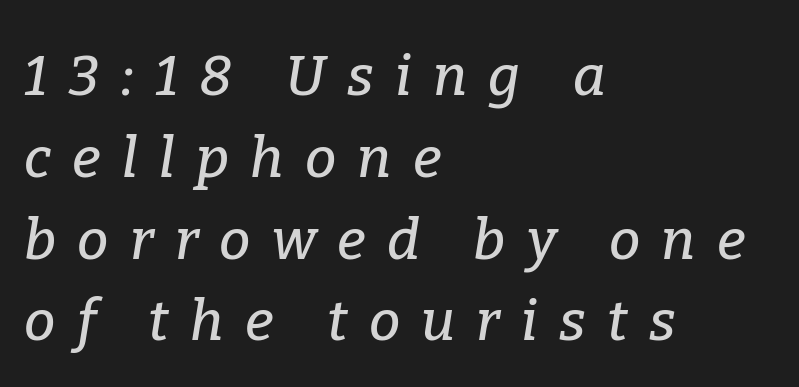
Compared with typical body copy, the letter spacing here is much looser. Underline: absent. This block has exactly the height ordinary leading produces. This rendering uses left alignment, leaving the right contour irregular. Looks like regular typesetting: each glyph gets only the width it needs. I'd call this a serif setting — the letters wear small feet.
